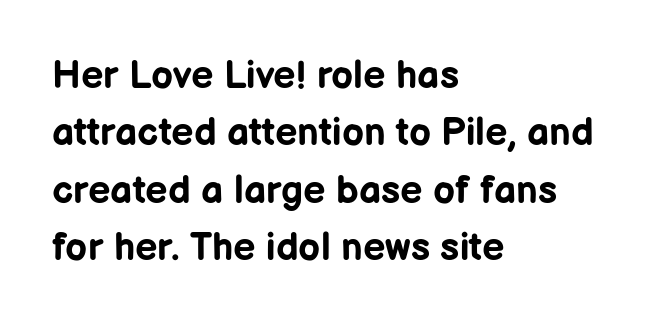
The image shows 39 px bold sans-serif type, upright; set left-aligned, normal line spacing (1.47x), normal letter spacing, not underlined; low stroke contrast and a medium x-height.
